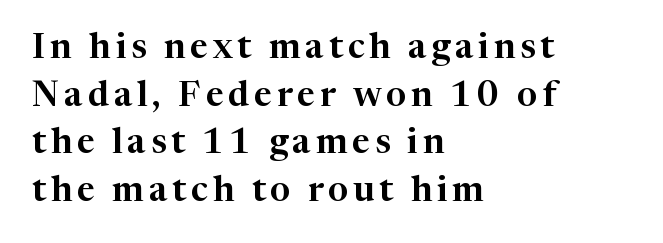
The typeface chosen for these lines features serifs. Varying glyph widths throughout — classic text-font behaviour. Check under the words: just untouched page. Leftover space on each line is placed entirely after the last word. Quick note: not italic, upright. The passage shown stacks its lines at a standard gap.
